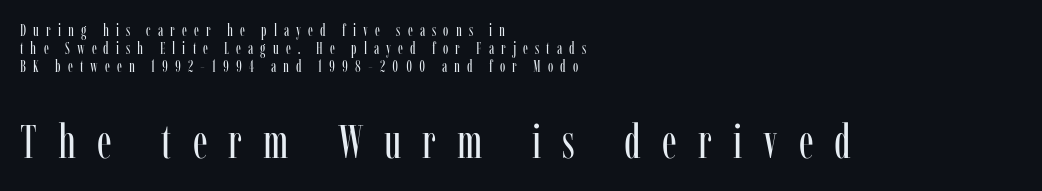
{"serif": "yes", "italic": "no", "bold": "no", "weight": "regular", "width": "condensed", "stroke_contrast": "low", "x_height": "medium", "monospaced": "no", "underline": "no", "align": "left", "line_spacing": "tight", "line_spacing_ratio": 1.12, "letter_spacing": "wide", "letter_spacing_em": 0.44, "larger_block": "second", "size_ratio": 3.0, "glyph_px": 48}
